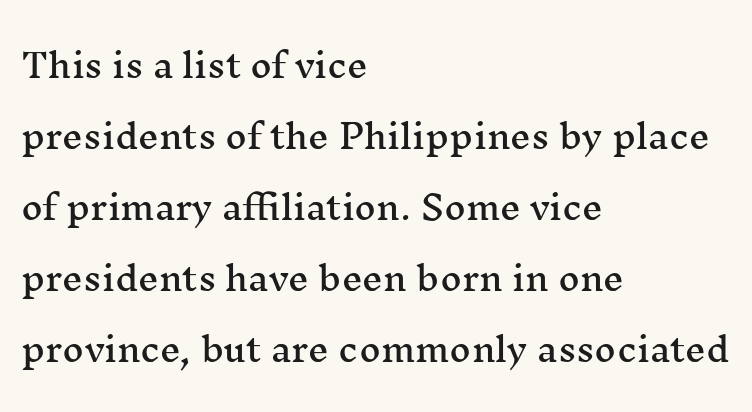
These lines stack with their left ends in a neat column. Quick note: underline off. Do the characters align in a grid? No, the font is proportional. Yep, those are serifs on the letters.
